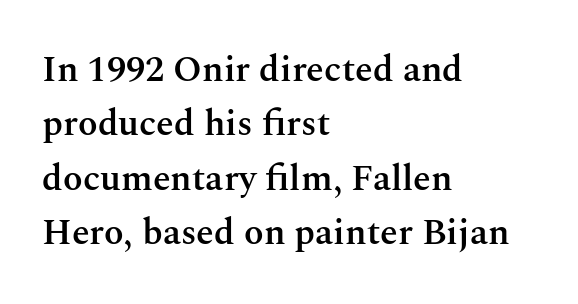
Students, observe: this is what conventionally led text looks like. Spacing between characters is what you'd get straight out of the box. Look at the bottom of the vertical strokes: they flare into serifs here. The axis of the letterforms is exactly vertical. Each row of text sits above clean, open space.
